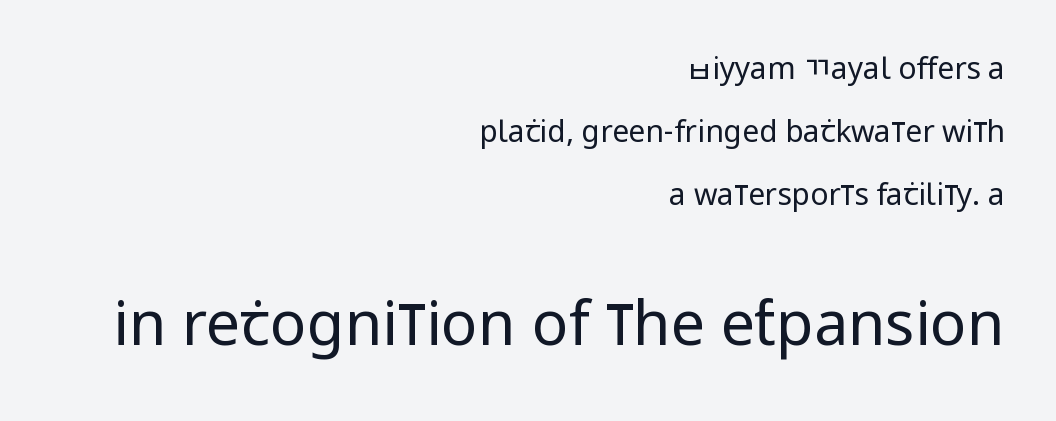
{"serif": "no", "italic": "no", "bold": "no", "weight": "regular", "width": "condensed", "stroke_contrast": "low", "x_height": "large", "monospaced": "no", "underline": "no", "align": "right", "line_spacing": "loose", "line_spacing_ratio": 2.1, "letter_spacing": "normal", "letter_spacing_em": 0.0, "larger_block": "second", "size_ratio": 2.03, "glyph_px": 61}
